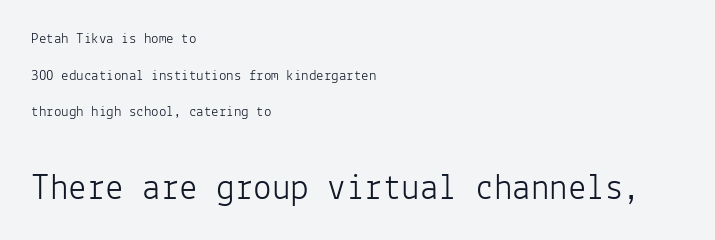
The image shows 37 px light sans-serif type, upright, monospaced; set left-aligned, loose line spacing (2.45x), normal letter spacing, not underlined; the second (bottom) block is 2.47x larger; low stroke contrast and a medium x-height.
